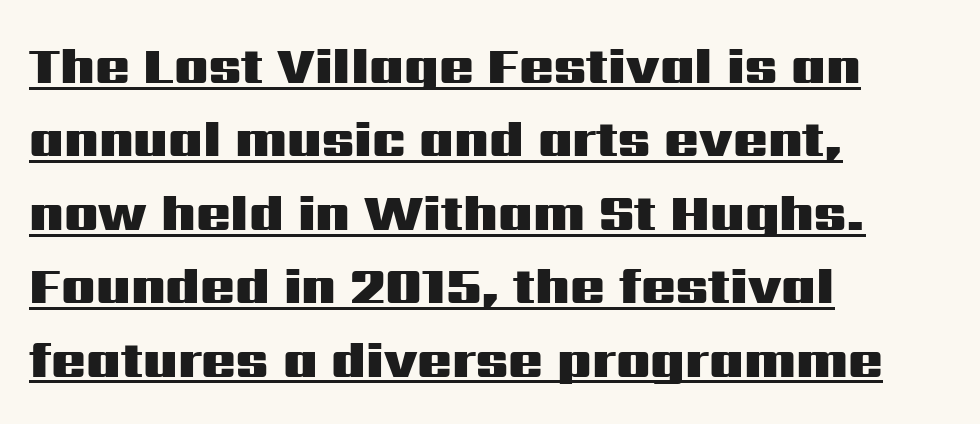
Q: Is the text bold? A: Yes.
Q: Is the text italic (slanted)? A: No, it is upright.
Q: Is the typeface a serif or a sans-serif typeface? A: Sans-serif.
Q: Is the text underlined? A: Yes.
Q: How is the paragraph aligned? A: Left-aligned.
Q: Is the spacing between letters normal or unusually wide? A: Normal.
Q: Is the spacing between lines tight, normal or loose? A: Normal.
Q: Width (condensed, normal, or wide)? A: Wide.
Q: Stroke contrast? A: Medium.
Q: x-height? A: Medium.
Q: Monospaced? A: No.
